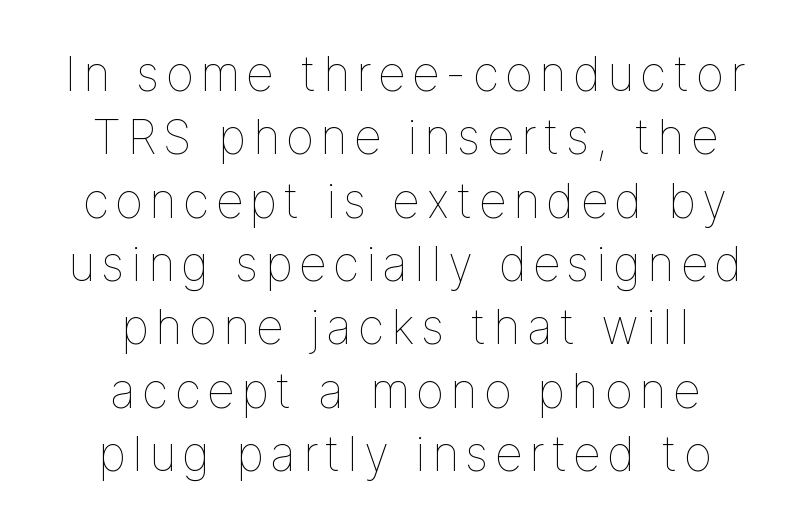
Compared with a typical body face, this is equally light or lighter still. Visually the block forms a symmetrical silhouette, jagged on both flanks. Ordinary non-slanted type is in use. Bare-footed words on every line. The letters advance in unequal steps, a hallmark of proportional type. Vertical spacing — default.
